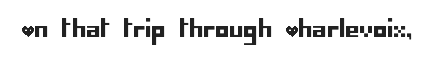
Q: Is the text italic (slanted)? A: No, it is upright.
Q: Is the text underlined? A: No.
Q: Is the spacing between letters normal or unusually wide? A: Normal.
